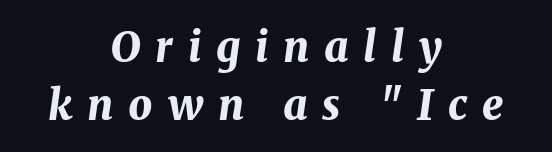
{"italic": "yes", "lean": "right", "slant_degrees": 8, "bold": "yes", "weight": "bold", "width": "normal", "stroke_contrast": "medium", "x_height": "medium", "monospaced": "no", "underline": "no", "align": "center", "line_spacing": "normal", "line_spacing_ratio": 1.37, "letter_spacing": "wide", "letter_spacing_em": 0.35, "glyph_px": 42}
